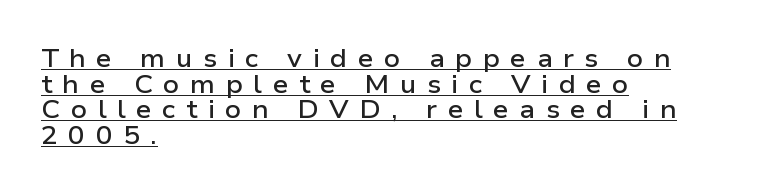
{"italic": "no", "bold": "semi", "underline": "yes", "align": "left", "line_spacing": "tight", "line_spacing_ratio": 1.03, "letter_spacing": "wide", "letter_spacing_em": 0.42, "glyph_px": 25}
